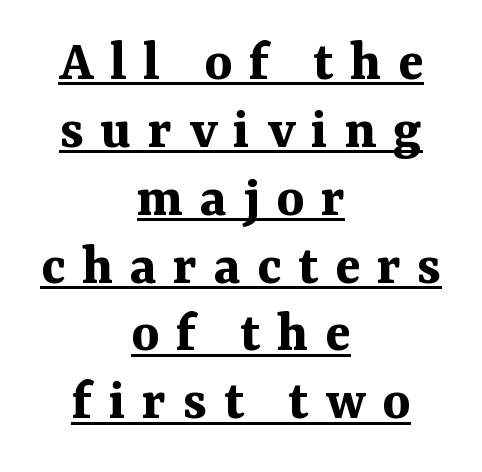
Q: Is the text bold? A: Yes.
Q: Is the text italic (slanted)? A: No, it is upright.
Q: Is the typeface a serif or a sans-serif typeface? A: Serif.
Q: Is the text underlined? A: Yes.
Q: How is the paragraph aligned? A: Centered.
Q: Is the spacing between letters normal or unusually wide? A: Unusually wide.
Q: Is the spacing between lines tight, normal or loose? A: Tight.
Q: Width (condensed, normal, or wide)? A: Normal.
Q: Stroke contrast? A: Medium.
Q: x-height? A: Medium.
Q: Monospaced? A: No.
